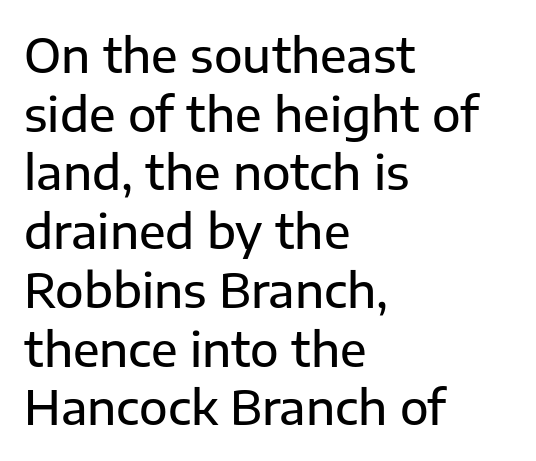
Q: Is the text italic (slanted)? A: No, it is upright.
Q: Is the typeface a serif or a sans-serif typeface? A: Sans-serif.
Q: Is the text underlined? A: No.
Q: How is the paragraph aligned? A: Left-aligned.
Q: Is the spacing between letters normal or unusually wide? A: Normal.
Q: Is the spacing between lines tight, normal or loose? A: Normal.
Q: Width (condensed, normal, or wide)? A: Normal.
Q: Stroke contrast? A: Low.
Q: x-height? A: Medium.
Q: Monospaced? A: No.
